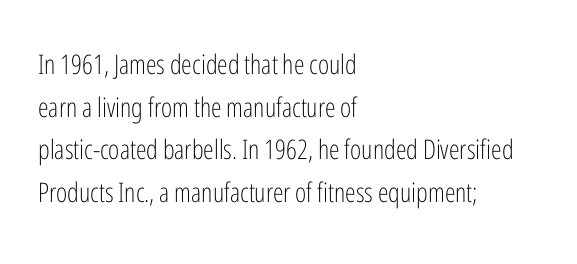
{"italic": "no", "bold": "no", "underline": "no", "align": "left", "line_spacing": "normal", "line_spacing_ratio": 1.58, "letter_spacing": "normal", "letter_spacing_em": 0.0, "glyph_px": 27}
